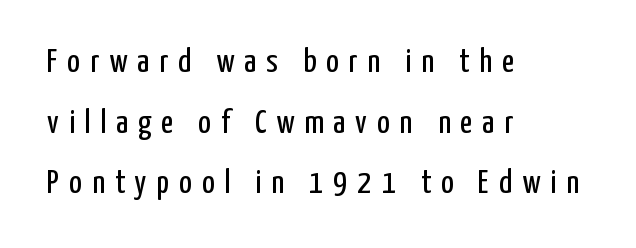
{"serif": "no", "italic": "no", "bold": "no", "weight": "regular", "width": "condensed", "stroke_contrast": "low", "x_height": "medium", "monospaced": "no", "underline": "no", "align": "left", "line_spacing_ratio": 1.78, "letter_spacing": "wide", "letter_spacing_em": 0.29, "glyph_px": 34}
